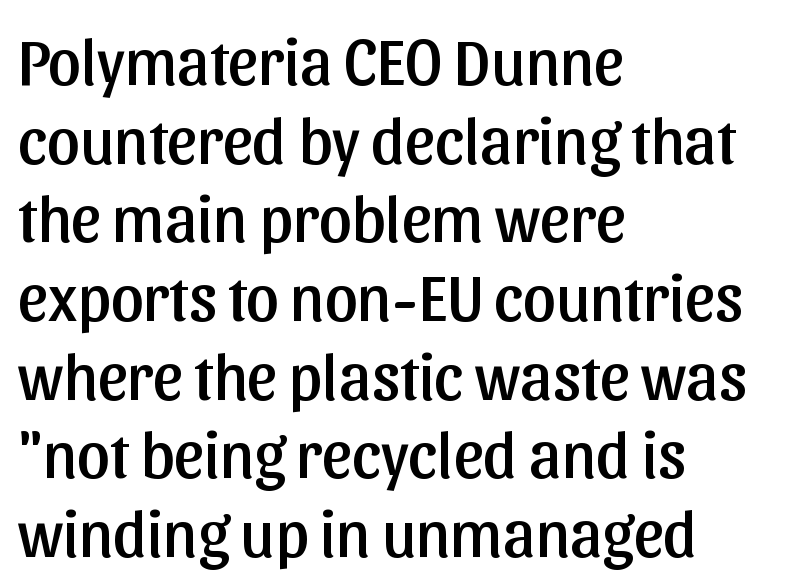
{"serif": "no", "italic": "no", "width": "normal", "stroke_contrast": "low", "x_height": "medium", "monospaced": "no", "underline": "no", "align": "left", "line_spacing_ratio": 1.21, "letter_spacing": "normal", "letter_spacing_em": 0.0, "glyph_px": 65}
